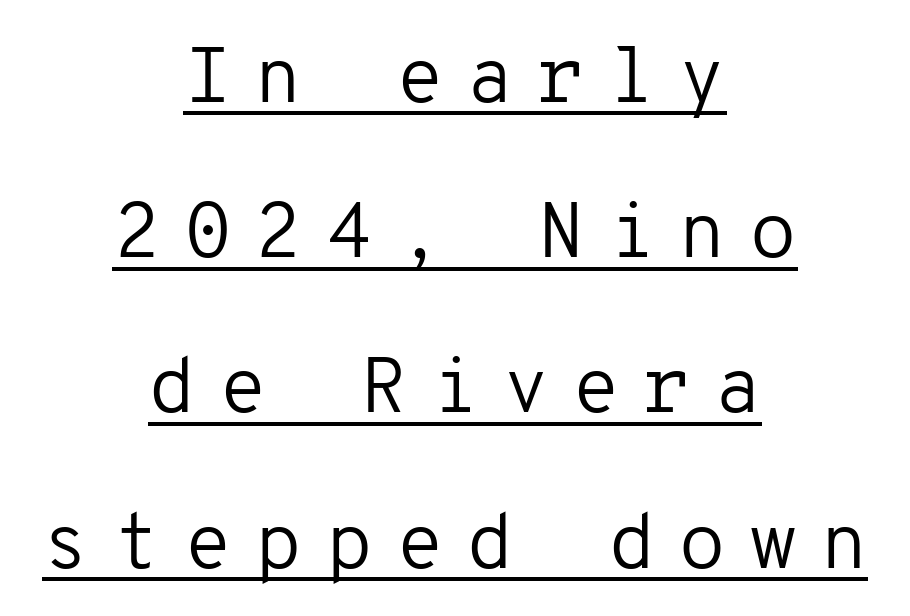
Look at the tracking — it's clearly loosened, letters drifting apart. Line starts and ends both wander, symmetrically. Spacing verdict: monospaced, one width for all characters. The passage shown is typeset with a sans-serif family. The rendering uses the underline text-decoration.
